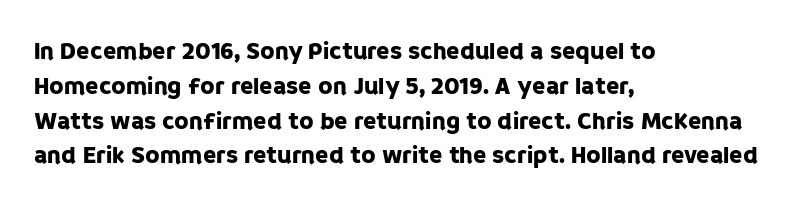
The image shows 24 px text type, upright; set left-aligned, normal line spacing (1.45x), normal letter spacing, not underlined.
